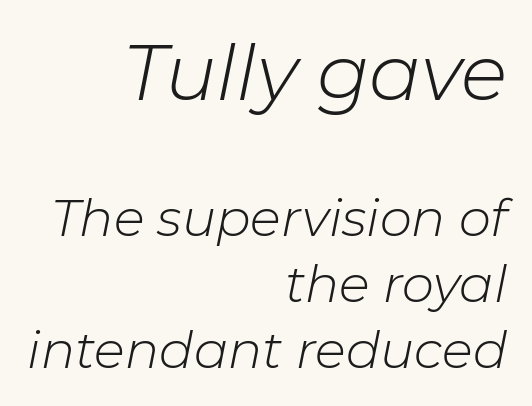
The image shows 77 px light type, italic (leaning right); set right-aligned, normal line spacing (1.29x), normal letter spacing, not underlined; the first (top) block is 1.51x larger; low stroke contrast and a medium x-height.
